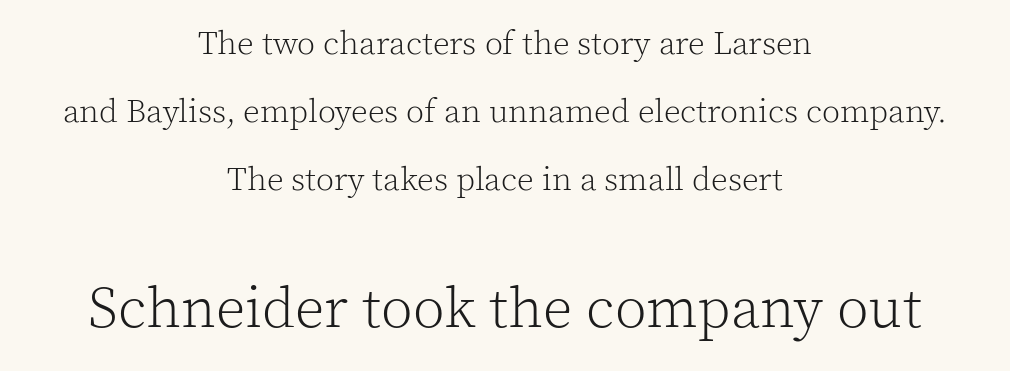
Note the varied advance widths — an 'i' is clearly narrower than an 'm'. Tracking here is standard; glyphs follow each other at the usual distance. Each row of text sits above clean, open space. The paragraph has two soft edges and a firm central axis.
